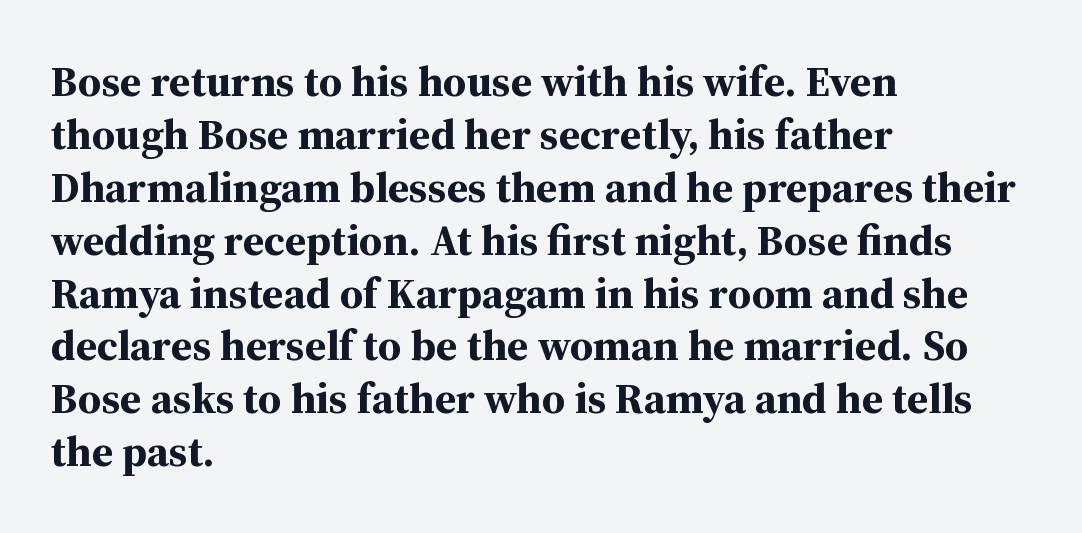
Q: Is the text bold? A: Yes.
Q: Is the text italic (slanted)? A: No, it is upright.
Q: Is the typeface a serif or a sans-serif typeface? A: Serif.
Q: Is the text underlined? A: No.
Q: How is the paragraph aligned? A: Left-aligned.
Q: Is the spacing between letters normal or unusually wide? A: Normal.
Q: Width (condensed, normal, or wide)? A: Normal.
Q: Stroke contrast? A: Medium.
Q: x-height? A: Medium.
Q: Monospaced? A: No.
